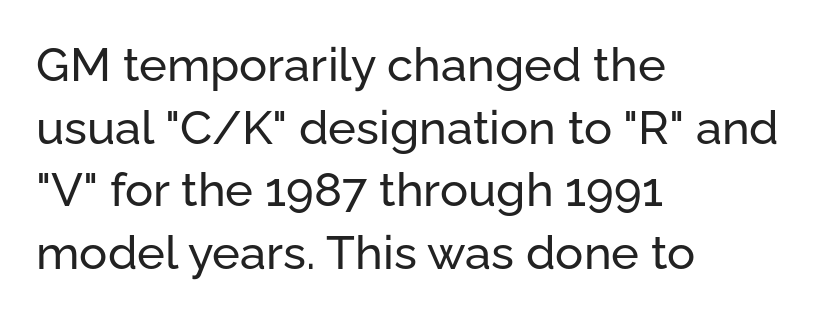
{"serif": "no", "italic": "no", "width": "normal", "stroke_contrast": "low", "x_height": "medium", "monospaced": "no", "underline": "no", "align": "left", "line_spacing": "normal", "line_spacing_ratio": 1.33, "letter_spacing": "normal", "letter_spacing_em": 0.0, "glyph_px": 47}
